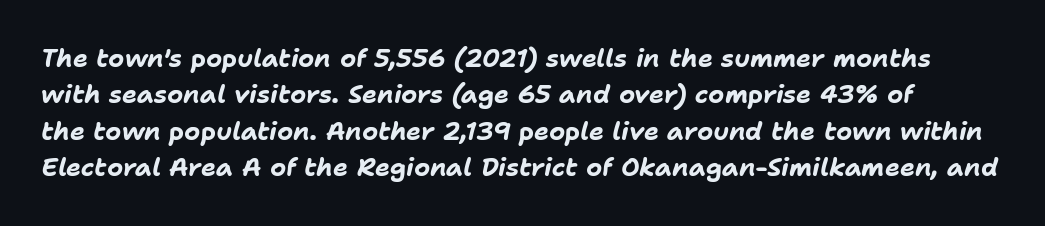
Q: Is the text bold? A: Yes.
Q: Is the text italic (slanted)? A: Yes, it leans right by about 11 degrees.
Q: Is the text underlined? A: No.
Q: Is the spacing between letters normal or unusually wide? A: Normal.
Q: Is the spacing between lines tight, normal or loose? A: Normal.
